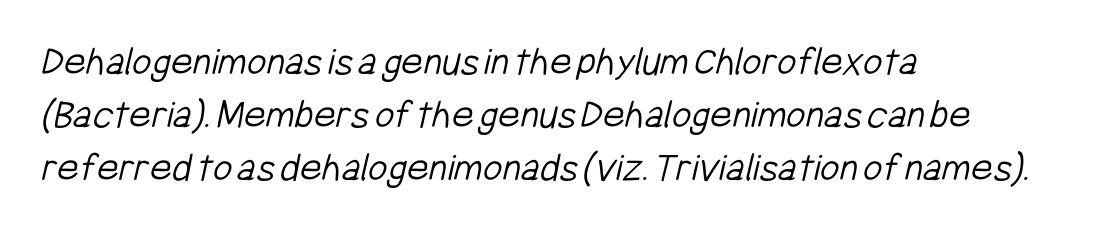
Q: Is the text bold? A: No.
Q: Is the typeface a serif or a sans-serif typeface? A: Sans-serif.
Q: Is the text underlined? A: No.
Q: How is the paragraph aligned? A: Left-aligned.
Q: Is the spacing between letters normal or unusually wide? A: Normal.
Q: Is the spacing between lines tight, normal or loose? A: Normal.
Q: Width (condensed, normal, or wide)? A: Condensed.
Q: Stroke contrast? A: Low.
Q: x-height? A: Medium.
Q: Monospaced? A: No.
